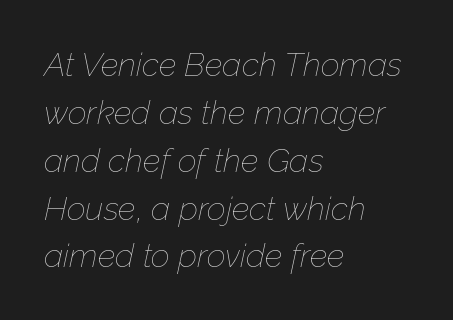
This sample has the flowing, uneven cadence of proportional lettering. The passage shown stacks its lines at a standard gap. The passage shown has conventional tracking throughout. Horizontal alignment here is leftward, the default for most running prose. Yep, that's italic — everything's leaning.
